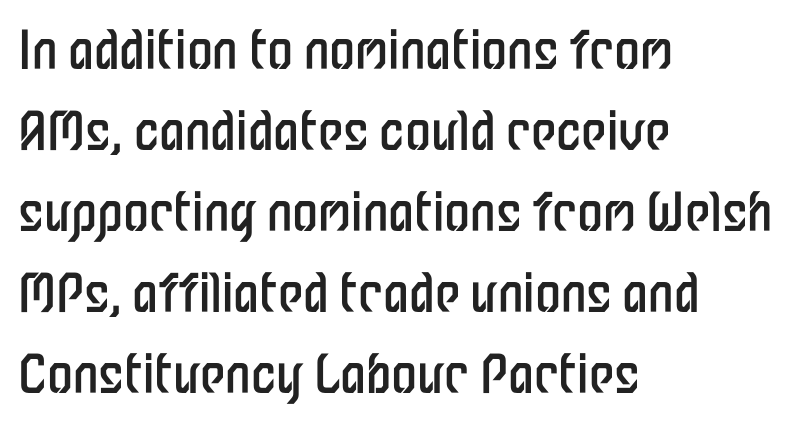
{"serif": "no", "italic": "no", "bold": "no", "weight": "regular", "width": "condensed", "stroke_contrast": "low", "x_height": "medium", "monospaced": "no", "underline": "no", "align": "left", "line_spacing": "normal", "line_spacing_ratio": 1.56, "letter_spacing": "normal", "letter_spacing_em": 0.0, "glyph_px": 52}
